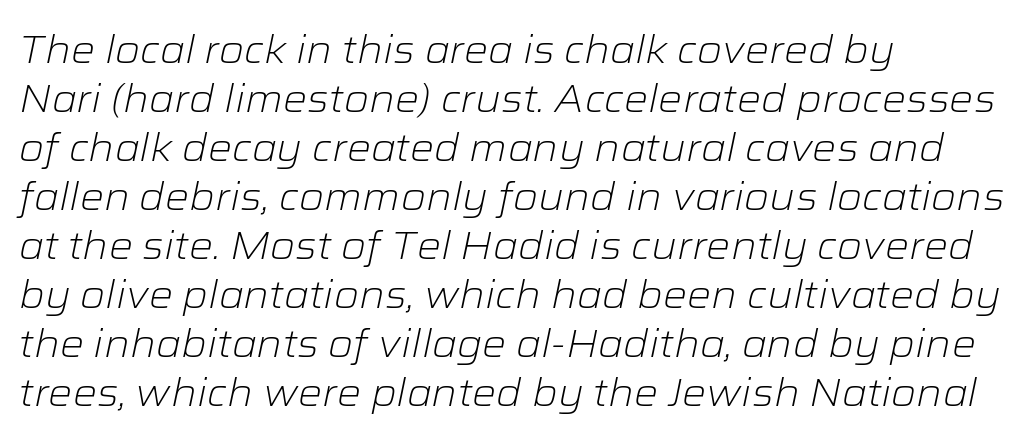
{"italic": "yes", "lean": "right", "slant_degrees": 12, "bold": "no", "weight": "light", "width": "wide", "stroke_contrast": "low", "x_height": "medium", "monospaced": "no", "underline": "no", "align": "left", "line_spacing": "normal", "line_spacing_ratio": 1.29, "letter_spacing": "normal", "letter_spacing_em": 0.0, "glyph_px": 38}
